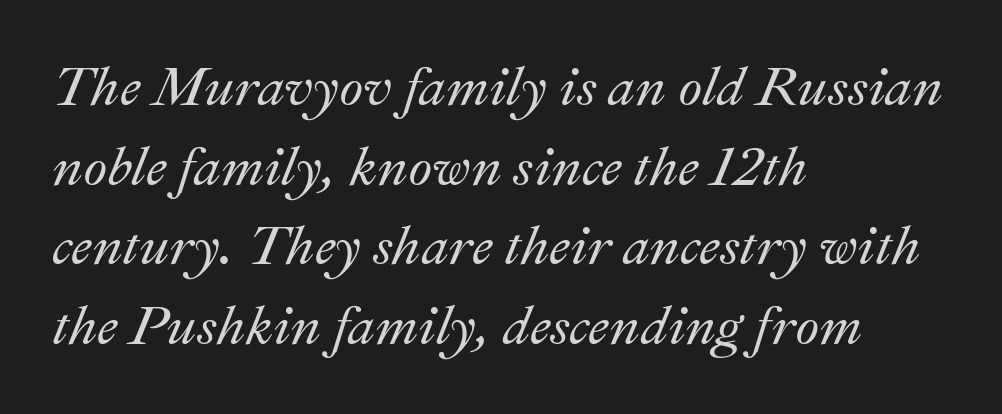
{"italic": "yes", "lean": "right", "slant_degrees": 22, "width": "normal", "stroke_contrast": "medium", "x_height": "small", "monospaced": "no", "underline": "no", "align": "left", "line_spacing": "normal", "line_spacing_ratio": 1.45, "letter_spacing": "normal", "letter_spacing_em": 0.0, "glyph_px": 55}
